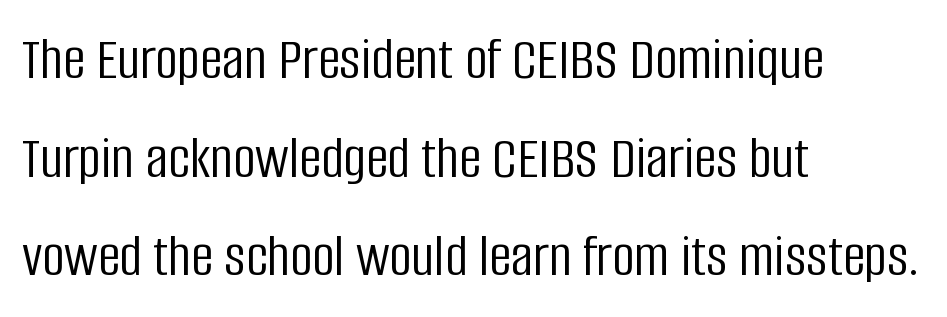
Notice how the stems are strictly vertical — no italics here. Look at the tracking — it's just the regular setting, nothing added. Line spacing here is normal. One-word summary of the alignment: left. Do the characters align in a grid? No, the font is proportional. This reads as an unemphasized weight, regular at the heaviest.
